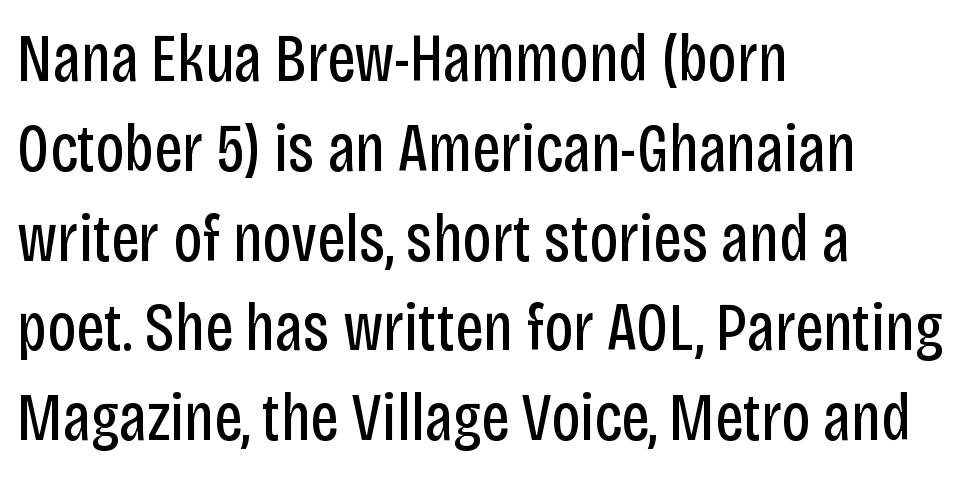
The area under the type is left untouched. The letters sit at their default tracking, neither squeezed nor spread. This reads as an unemphasized weight, regular at the heaviest. A typesetter would call this proportional, since set widths differ per character. Horizontal bands of white between lines are of average thickness.
